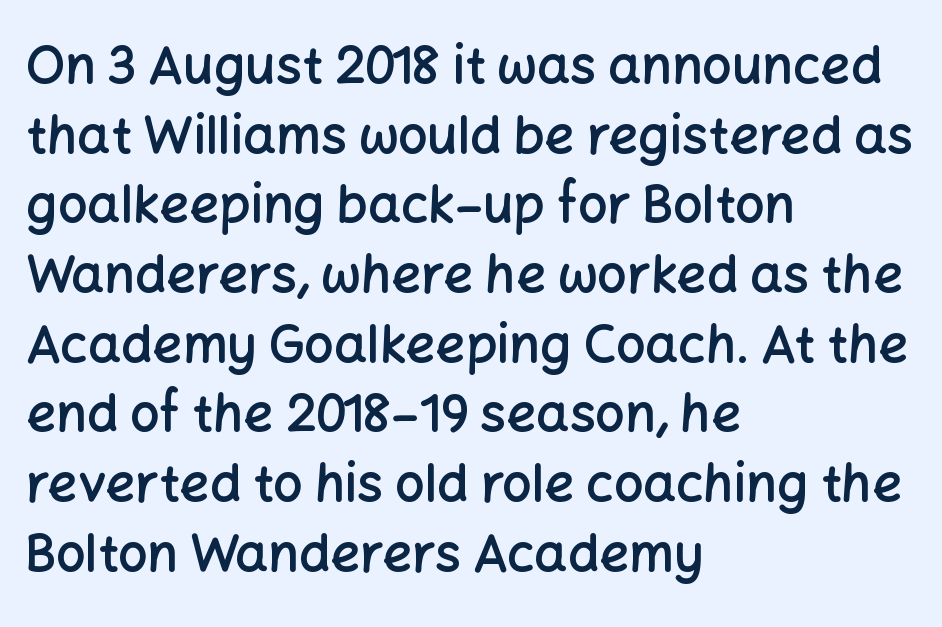
Q: Is the text bold? A: Semi-bold.
Q: Is the text italic (slanted)? A: No, it is upright.
Q: Is the typeface a serif or a sans-serif typeface? A: Sans-serif.
Q: Is the text underlined? A: No.
Q: How is the paragraph aligned? A: Left-aligned.
Q: Is the spacing between letters normal or unusually wide? A: Normal.
Q: Is the spacing between lines tight, normal or loose? A: Normal.
Q: Width (condensed, normal, or wide)? A: Normal.
Q: Stroke contrast? A: Low.
Q: x-height? A: Medium.
Q: Monospaced? A: No.
